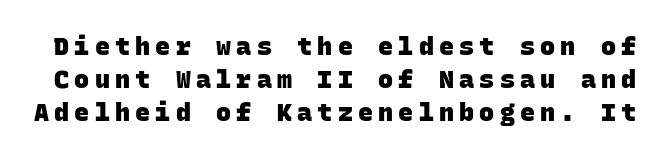
Q: Is the text bold? A: Yes.
Q: Is the text underlined? A: No.
Q: Is the spacing between letters normal or unusually wide? A: Unusually wide.
Q: Is the spacing between lines tight, normal or loose? A: Normal.
